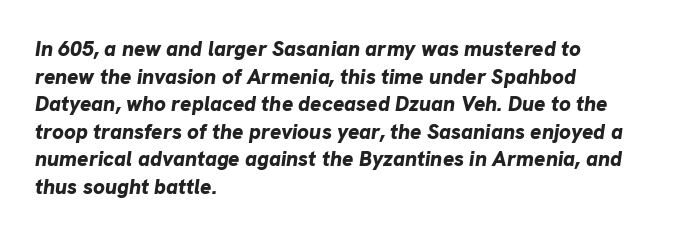
Lines of text with bare space underneath. Look at the stroke-to-counter ratio: heavy, a bold. Characters follow at the spacing the type designer built in. Regular leading.
